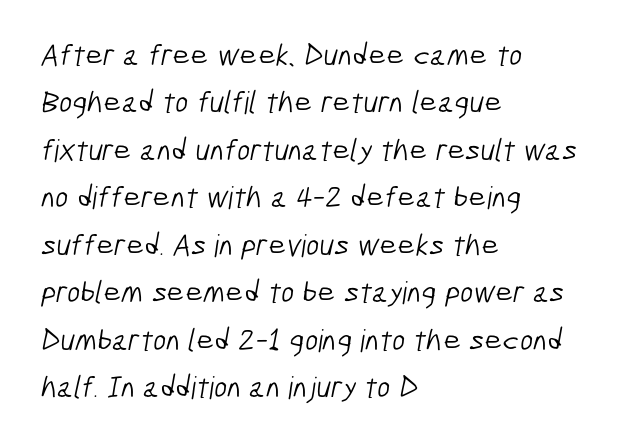
Q: Is the text bold? A: No.
Q: Is the typeface a serif or a sans-serif typeface? A: Sans-serif.
Q: Is the text underlined? A: No.
Q: How is the paragraph aligned? A: Left-aligned.
Q: Is the spacing between letters normal or unusually wide? A: Normal.
Q: Is the spacing between lines tight, normal or loose? A: Normal.
Q: Width (condensed, normal, or wide)? A: Condensed.
Q: Stroke contrast? A: Low.
Q: x-height? A: Medium.
Q: Monospaced? A: No.
